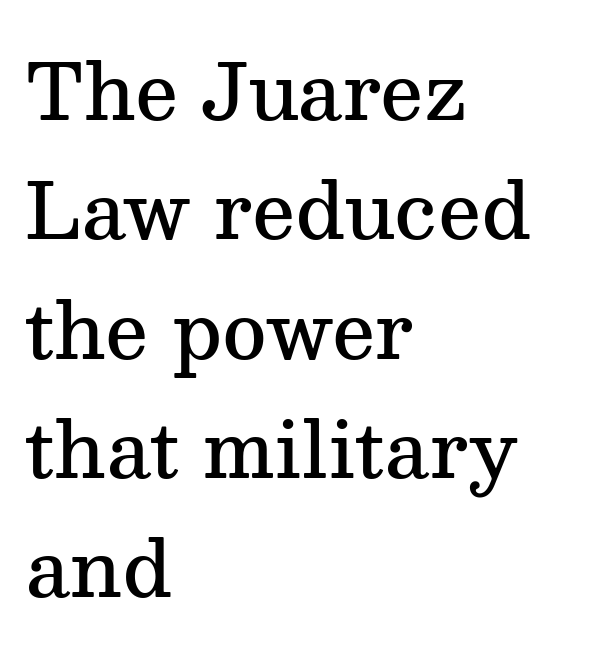
The image shows 76 px semibold serif type, upright; set left-aligned, normal line spacing (1.57x), normal letter spacing, not underlined; medium stroke contrast and a medium x-height.
